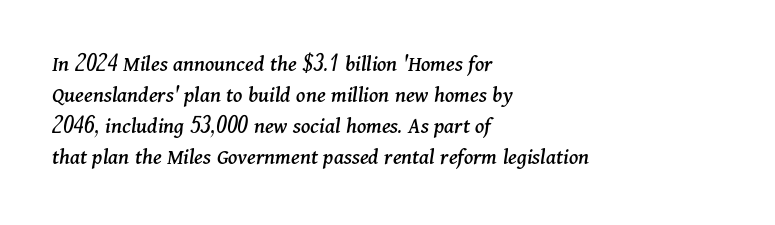
{"italic": "yes", "lean": "right", "slant_degrees": 11, "underline": "no", "align": "left", "line_spacing": "normal", "line_spacing_ratio": 1.35, "letter_spacing": "normal", "letter_spacing_em": 0.0, "glyph_px": 23}
